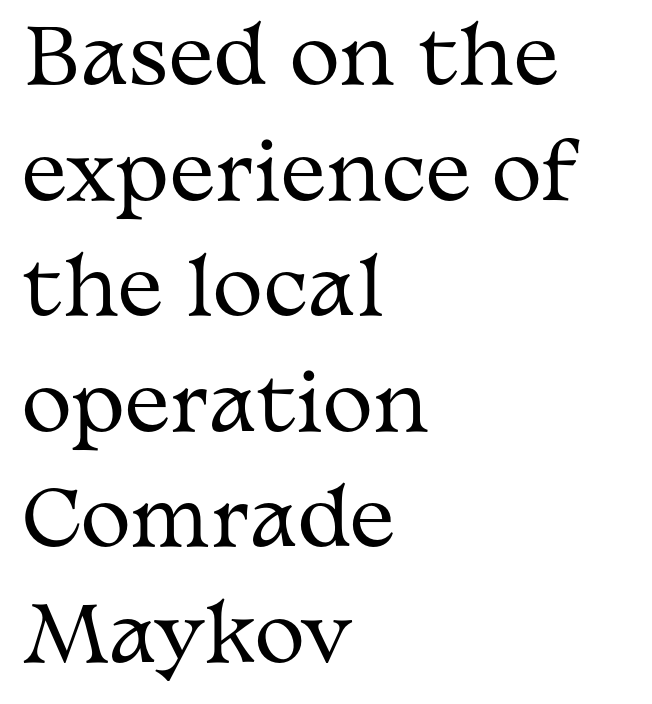
Q: Is the text bold? A: No.
Q: Is the text italic (slanted)? A: No, it is upright.
Q: Is the typeface a serif or a sans-serif typeface? A: Serif.
Q: Is the text underlined? A: No.
Q: How is the paragraph aligned? A: Left-aligned.
Q: Is the spacing between letters normal or unusually wide? A: Normal.
Q: Is the spacing between lines tight, normal or loose? A: Normal.
Q: Width (condensed, normal, or wide)? A: Wide.
Q: Stroke contrast? A: Medium.
Q: x-height? A: Medium.
Q: Monospaced? A: No.
